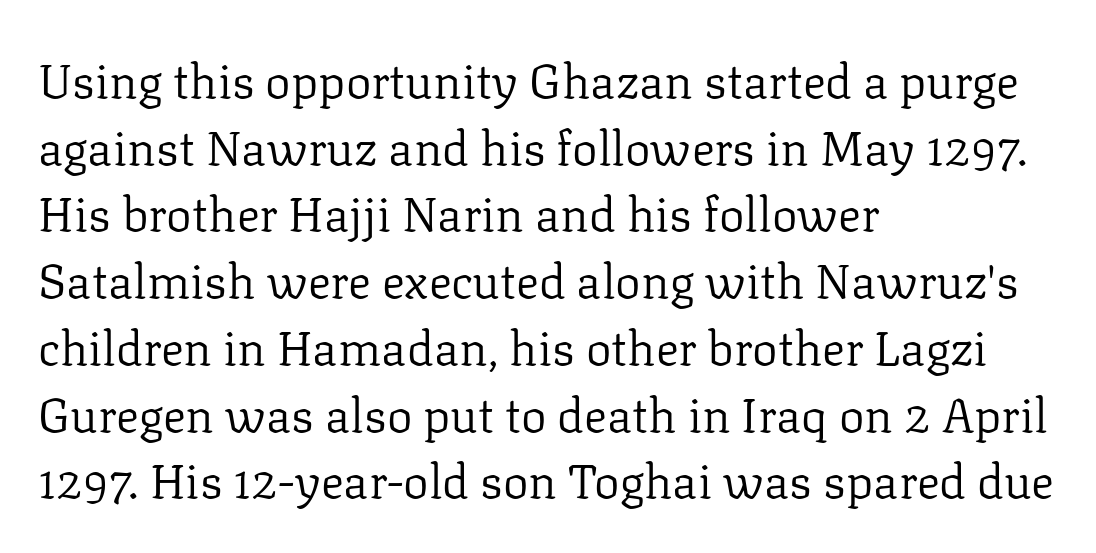
Q: Is the text bold? A: No.
Q: Is the text italic (slanted)? A: No, it is upright.
Q: Is the typeface a serif or a sans-serif typeface? A: Serif.
Q: Is the text underlined? A: No.
Q: How is the paragraph aligned? A: Left-aligned.
Q: Is the spacing between letters normal or unusually wide? A: Normal.
Q: Is the spacing between lines tight, normal or loose? A: Normal.
Q: Width (condensed, normal, or wide)? A: Normal.
Q: Stroke contrast? A: Low.
Q: x-height? A: Medium.
Q: Monospaced? A: No.
